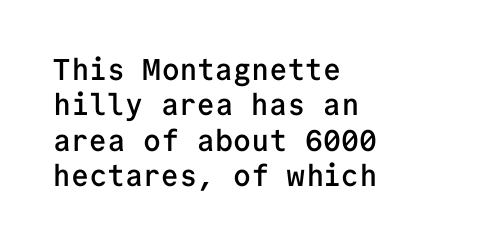
A semibold gives these letters moderate extra thickness, short of bold. Leftover space on each line is placed entirely after the last word. Quick note: underline off. There is no visible air inserted between adjacent glyphs. Think of a typewriter: that constant character pitch is what you see here. This is the regular roman posture of the typeface.
